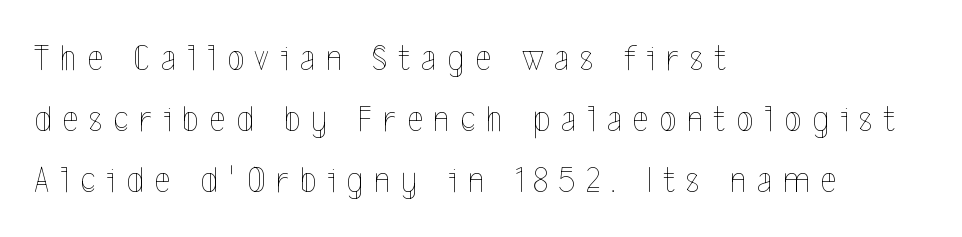
The rows are spaced the way most documents space them. The horizontal fit of the characters is loose and conspicuously gappy. Letters rest on an invisible, unmarked baseline. These glyphs show unthickened strokes, regular width or finer. Every stem runs plumb, perpendicular to the baseline. One-word summary of the alignment: left.
